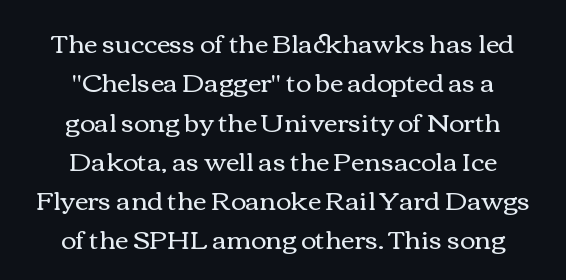
Q: Is the text bold? A: No.
Q: Is the text italic (slanted)? A: No, it is upright.
Q: Is the text underlined? A: No.
Q: How is the paragraph aligned? A: Centered.
Q: Is the spacing between letters normal or unusually wide? A: Normal.
Q: Is the spacing between lines tight, normal or loose? A: Normal.
